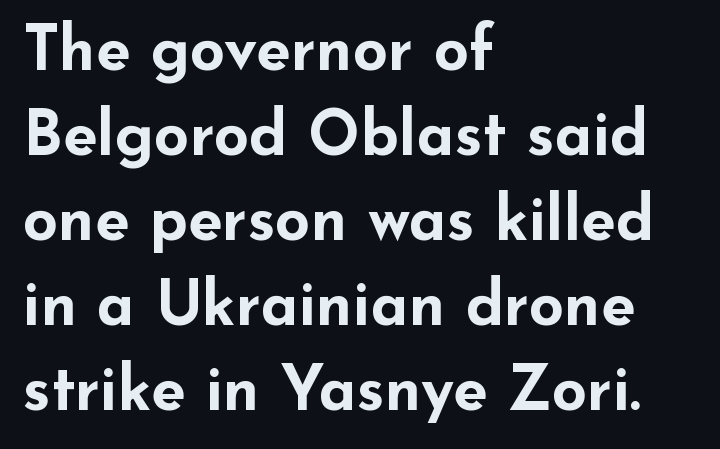
The image shows 62 px bold, wide sans-serif type, upright; set left-aligned, normal line spacing (1.37x), normal letter spacing, not underlined; low stroke contrast and a small x-height.
